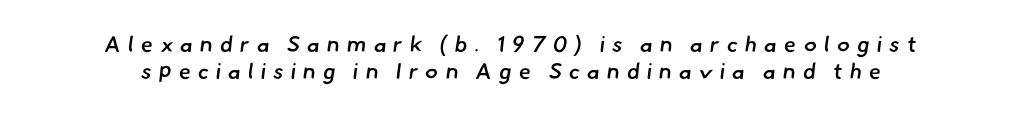
Q: Is the text bold? A: Semi-bold.
Q: Is the text underlined? A: No.
Q: Is the spacing between letters normal or unusually wide? A: Unusually wide.
Q: Is the spacing between lines tight, normal or loose? A: Normal.
